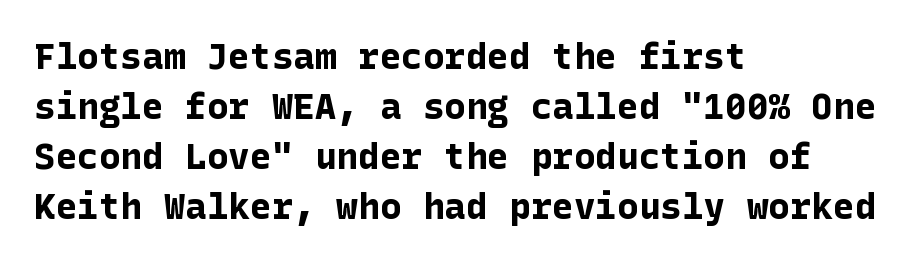
Does the lettering tilt? It doesn't — this is upright. The line-height multiplier appears to be the usual default. Check the space under the baseline: it is left empty. The letters carry no serifs — their stems end cleanly without finishing strokes. Each word holds together tightly as a unit, with standard inter-letter gaps. The characters look thick and weighty, a clear bold.
